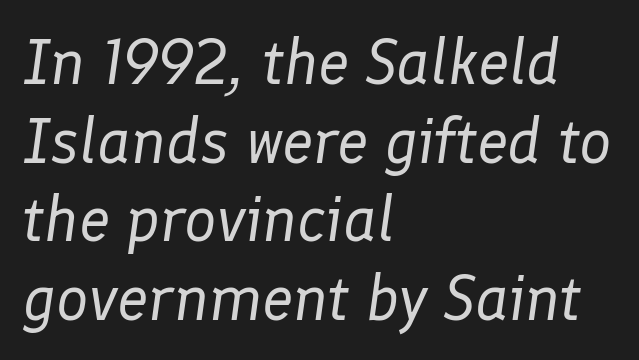
Weight class: somewhere from thin through regular. Caption: multi-line text, flush left, ragged right. The letters advance in unequal steps, a hallmark of proportional type. Characters follow at the spacing the type designer built in. The foot of each line stays bare and open.
